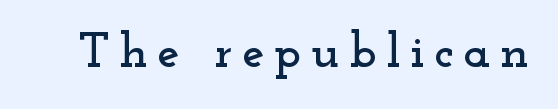
{"serif": "yes", "italic": "no", "width": "wide", "stroke_contrast": "low", "x_height": "small", "monospaced": "no", "underline": "no", "glyph_px": 50}
